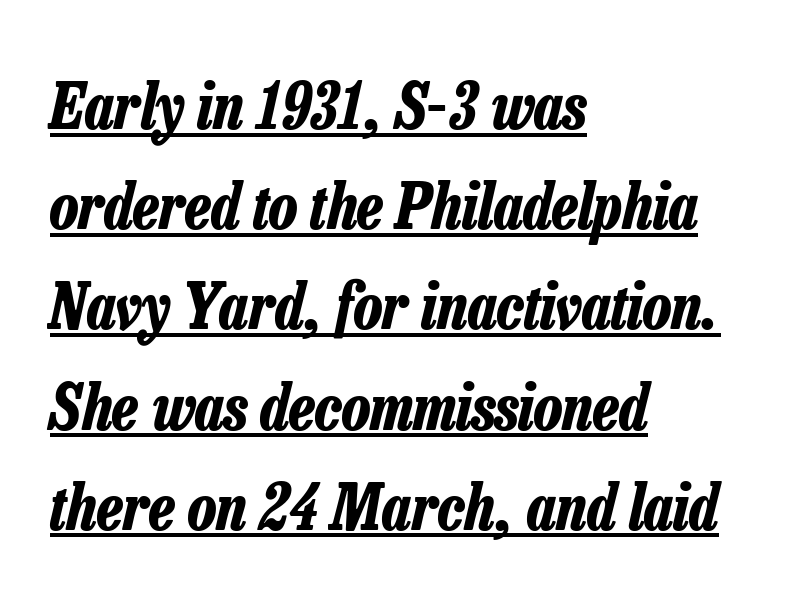
{"italic": "yes", "lean": "right", "slant_degrees": 13, "bold": "yes", "weight": "bold", "width": "condensed", "stroke_contrast": "low", "x_height": "medium", "monospaced": "no", "underline": "yes", "align": "left", "line_spacing": "normal", "line_spacing_ratio": 1.59, "letter_spacing": "normal", "letter_spacing_em": 0.0, "glyph_px": 63}
